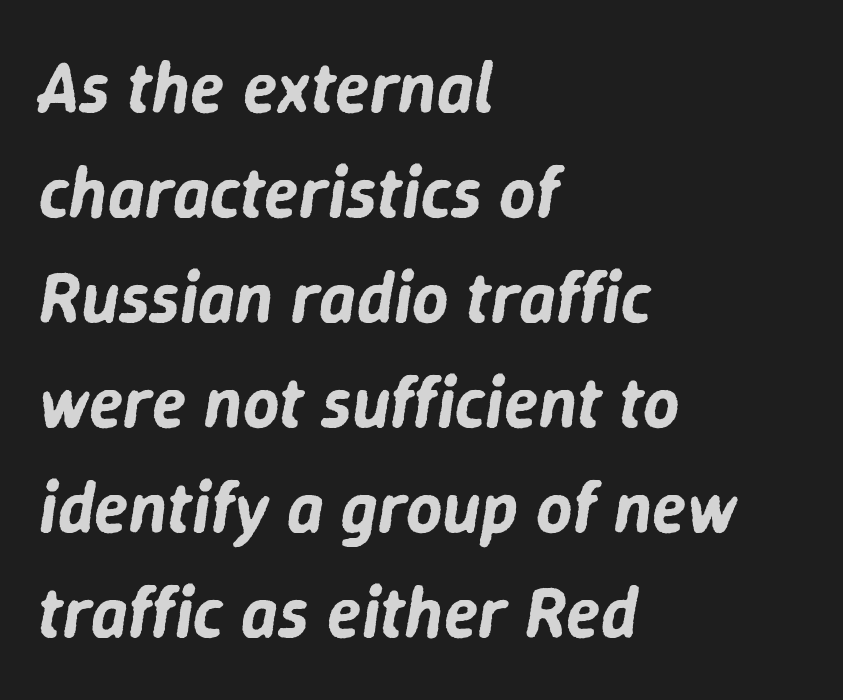
{"italic": "yes", "lean": "right", "slant_degrees": 9, "width": "normal", "stroke_contrast": "low", "x_height": "medium", "monospaced": "no", "underline": "no", "align": "left", "line_spacing": "normal", "line_spacing_ratio": 1.48, "letter_spacing": "normal", "letter_spacing_em": 0.0, "glyph_px": 71}
